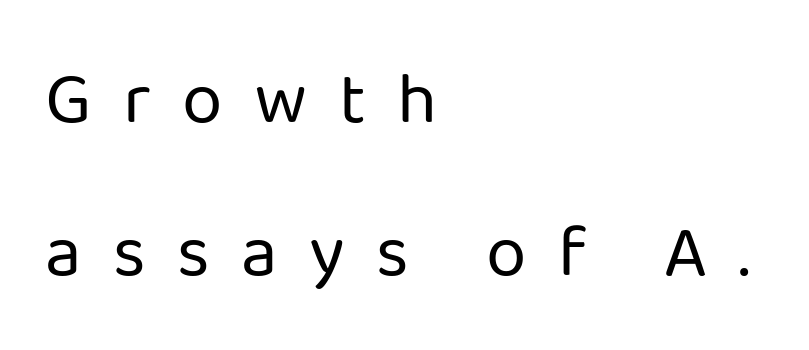
The image shows 73 px regular-weight sans-serif type, upright; set left-aligned, loose line spacing (2.1x), unusually wide letter spacing (+0.43 em), not underlined; low stroke contrast and a medium x-height.
